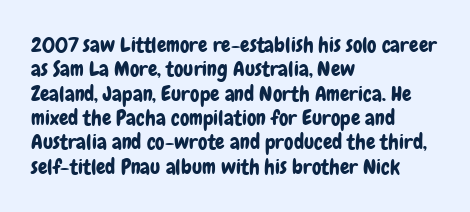
Q: Is the text italic (slanted)? A: No, it is upright.
Q: Is the text underlined? A: No.
Q: How is the paragraph aligned? A: Left-aligned.
Q: Is the spacing between letters normal or unusually wide? A: Normal.
